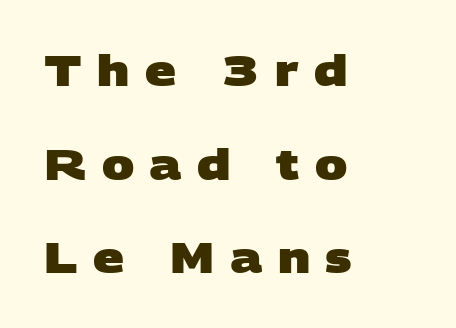
Q: Is the text bold? A: Yes.
Q: Is the typeface a serif or a sans-serif typeface? A: Sans-serif.
Q: Is the text underlined? A: No.
Q: How is the paragraph aligned? A: Left-aligned.
Q: Is the spacing between letters normal or unusually wide? A: Unusually wide.
Q: Is the spacing between lines tight, normal or loose? A: Loose.
Q: Width (condensed, normal, or wide)? A: Wide.
Q: Stroke contrast? A: Low.
Q: x-height? A: Large.
Q: Monospaced? A: No.
